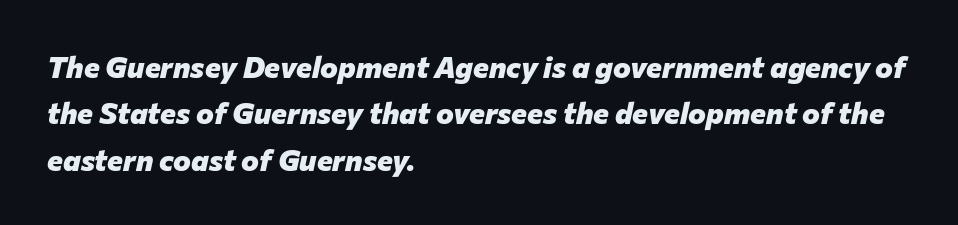
Q: Is the text bold? A: Yes.
Q: Is the text italic (slanted)? A: Yes, it leans right by about 12 degrees.
Q: Is the text underlined? A: No.
Q: How is the paragraph aligned? A: Left-aligned.
Q: Is the spacing between letters normal or unusually wide? A: Normal.
Q: Is the spacing between lines tight, normal or loose? A: Normal.
Q: Width (condensed, normal, or wide)? A: Normal.
Q: Stroke contrast? A: Low.
Q: x-height? A: Medium.
Q: Monospaced? A: No.
